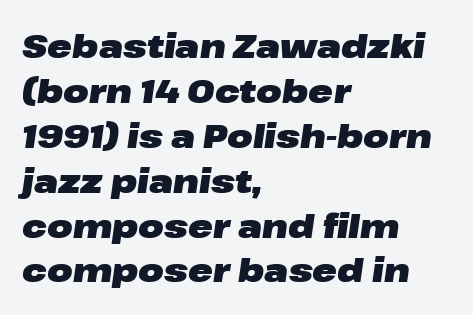
Q: Is the text bold? A: Yes.
Q: Is the text italic (slanted)? A: Yes, it leans right by about 8 degrees.
Q: Is the text underlined? A: No.
Q: How is the paragraph aligned? A: Left-aligned.
Q: Is the spacing between letters normal or unusually wide? A: Normal.
Q: Is the spacing between lines tight, normal or loose? A: Normal.
Q: Width (condensed, normal, or wide)? A: Wide.
Q: Stroke contrast? A: Low.
Q: x-height? A: Medium.
Q: Monospaced? A: No.
